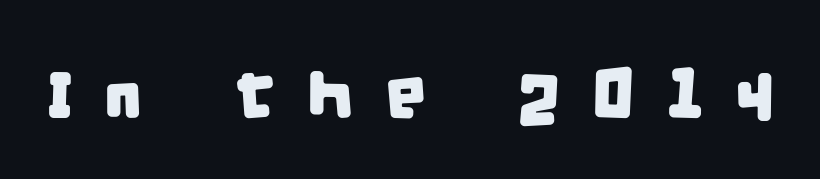
Each letter keeps its own natural width here, so spacing adapts to shape. Compared with typical body copy, the letter spacing here is much looser. The area under the type is left untouched. Classification — sans serif.
